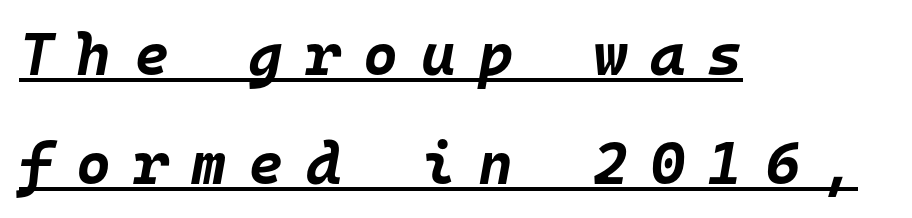
The letters are spread apart with noticeably loose tracking. A full-strength bold gives these letters their thick strokes. Would a proofreader flag this as italicized? Yes. The passage shown is typed in a monospace face where columns stay perfectly aligned. A rule runs beneath these lines of type.
